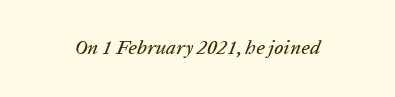
Beneath every word, the page is bare. Notice how the stems are inclined rather than vertical — that's the hallmark of italics. Caption: standard tracking, unaltered.
